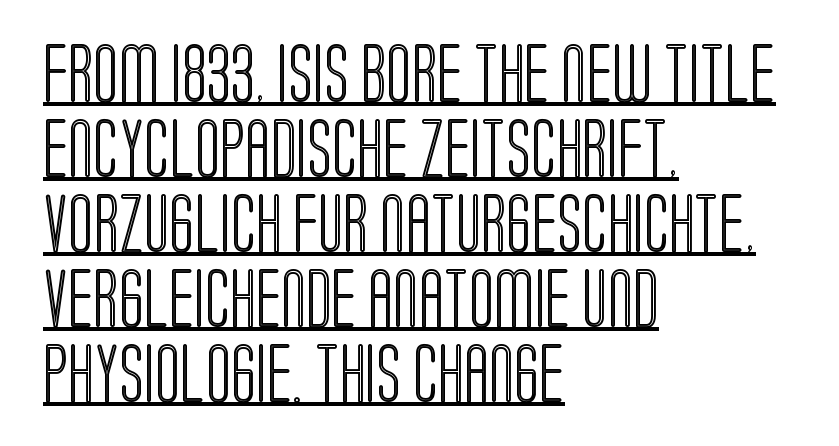
All the whitespace from short lines collects on the right. Summary of vertical rhythm: regular, with standard interline spacing. The face used here is proportionally spaced, like ordinary book or web type. Inter-character spacing is left at the font's built-in metrics.
